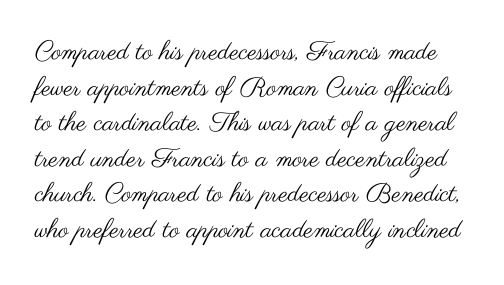
Q: Is the text bold? A: No.
Q: Is the text italic (slanted)? A: Yes.
Q: Is the text underlined? A: No.
Q: Is the spacing between letters normal or unusually wide? A: Normal.
Q: Is the spacing between lines tight, normal or loose? A: Normal.
